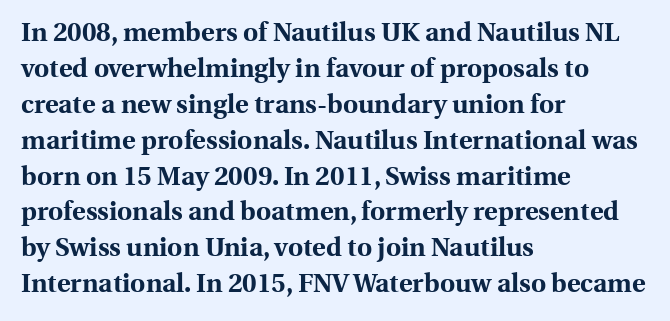
Q: Is the text bold? A: Yes.
Q: Is the text italic (slanted)? A: No, it is upright.
Q: Is the text underlined? A: No.
Q: How is the paragraph aligned? A: Left-aligned.
Q: Is the spacing between letters normal or unusually wide? A: Normal.
Q: Is the spacing between lines tight, normal or loose? A: Normal.
